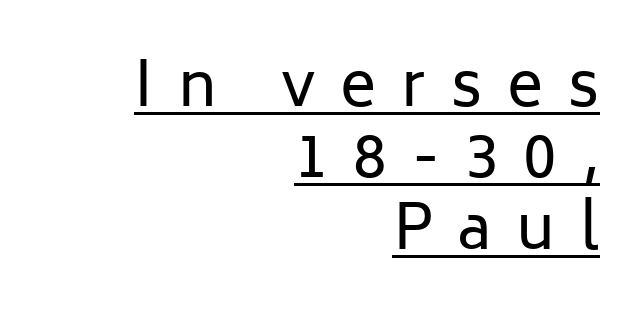
{"serif": "no", "italic": "no", "bold": "no", "weight": "regular", "width": "normal", "stroke_contrast": "low", "x_height": "medium", "monospaced": "no", "underline": "yes", "align": "right", "line_spacing_ratio": 1.17, "letter_spacing": "wide", "letter_spacing_em": 0.41, "glyph_px": 61}
